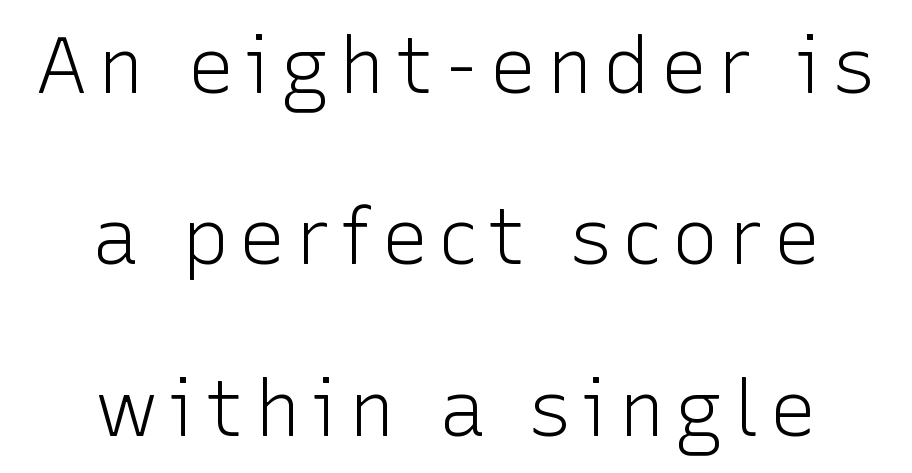
Q: Is the text bold? A: No.
Q: Is the text italic (slanted)? A: No, it is upright.
Q: Is the typeface a serif or a sans-serif typeface? A: Sans-serif.
Q: Is the text underlined? A: No.
Q: How is the paragraph aligned? A: Centered.
Q: Is the spacing between lines tight, normal or loose? A: Loose.
Q: Width (condensed, normal, or wide)? A: Normal.
Q: Stroke contrast? A: Low.
Q: x-height? A: Medium.
Q: Monospaced? A: No.
